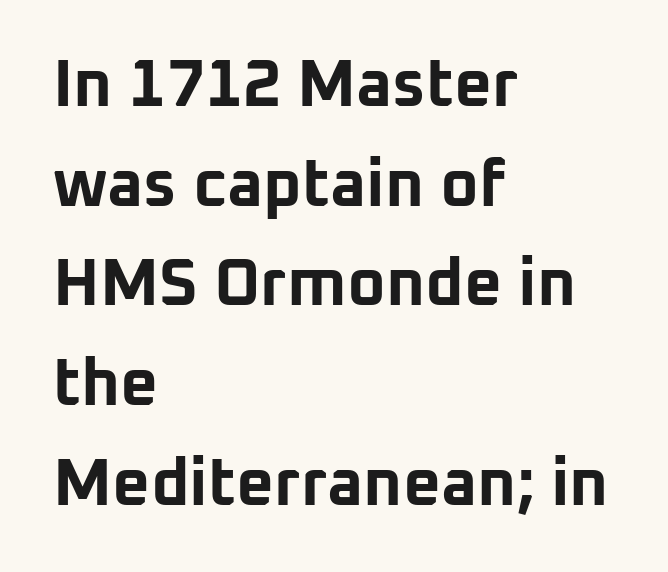
Q: Is the text bold? A: Yes.
Q: Is the text italic (slanted)? A: No, it is upright.
Q: Is the typeface a serif or a sans-serif typeface? A: Sans-serif.
Q: Is the text underlined? A: No.
Q: How is the paragraph aligned? A: Left-aligned.
Q: Is the spacing between letters normal or unusually wide? A: Normal.
Q: Is the spacing between lines tight, normal or loose? A: Normal.
Q: Width (condensed, normal, or wide)? A: Normal.
Q: Stroke contrast? A: Low.
Q: x-height? A: Medium.
Q: Monospaced? A: No.
